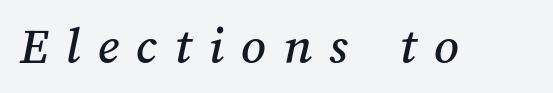
Q: Is the text underlined? A: No.
Q: Is the spacing between letters normal or unusually wide? A: Unusually wide.
Q: Width (condensed, normal, or wide)? A: Normal.
Q: Stroke contrast? A: Medium.
Q: x-height? A: Medium.
Q: Monospaced? A: No.
